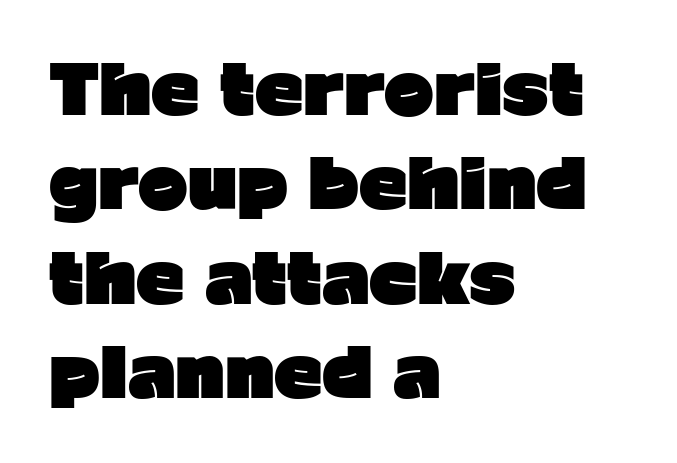
Q: Is the text bold? A: Yes.
Q: Is the text italic (slanted)? A: No, it is upright.
Q: Is the typeface a serif or a sans-serif typeface? A: Sans-serif.
Q: Is the text underlined? A: No.
Q: How is the paragraph aligned? A: Left-aligned.
Q: Is the spacing between letters normal or unusually wide? A: Normal.
Q: Is the spacing between lines tight, normal or loose? A: Normal.
Q: Width (condensed, normal, or wide)? A: Normal.
Q: Stroke contrast? A: Low.
Q: x-height? A: Medium.
Q: Monospaced? A: No.
